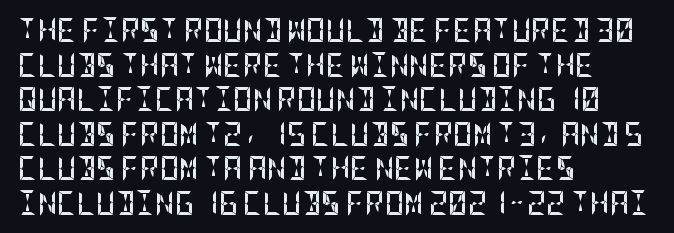
Q: Is the text bold? A: Yes.
Q: Is the text italic (slanted)? A: No, it is upright.
Q: Is the text underlined? A: No.
Q: How is the paragraph aligned? A: Left-aligned.
Q: Is the spacing between letters normal or unusually wide? A: Normal.
Q: Is the spacing between lines tight, normal or loose? A: Normal.
